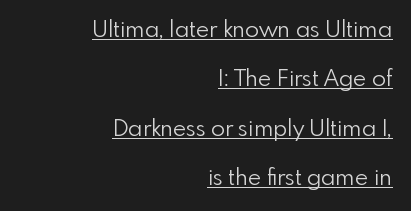
The image shows 23 px text type, upright; set right-aligned, loose line spacing (2.15x), normal letter spacing, underlined.
